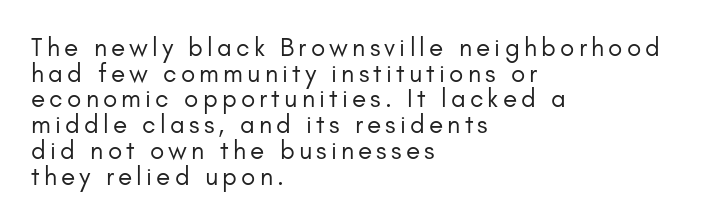
Q: Is the text bold? A: No.
Q: Is the text italic (slanted)? A: No, it is upright.
Q: Is the text underlined? A: No.
Q: How is the paragraph aligned? A: Left-aligned.
Q: Is the spacing between lines tight, normal or loose? A: Tight.
